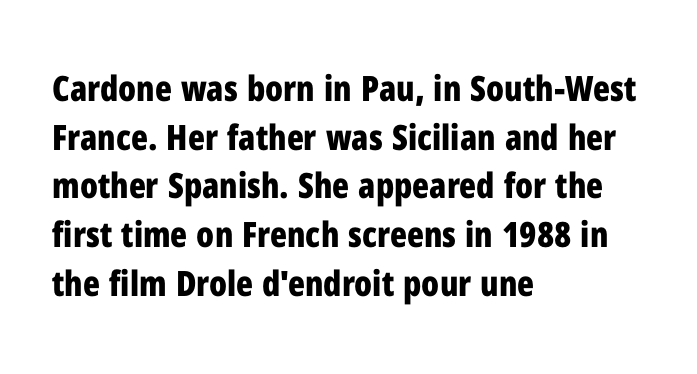
The image shows 35 px bold, condensed sans-serif type, upright; set left-aligned, normal line spacing (1.39x), normal letter spacing, not underlined; low stroke contrast and a medium x-height.
